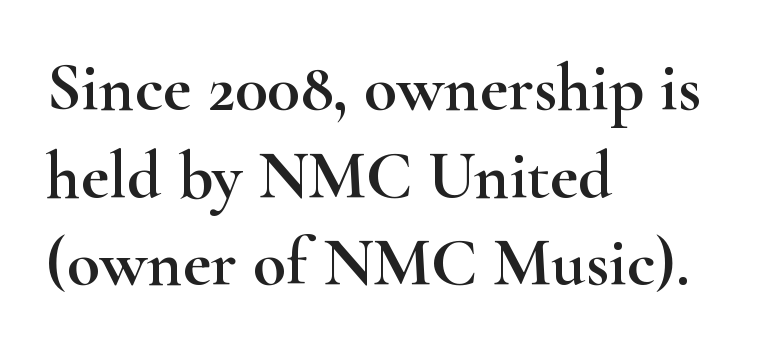
{"serif": "yes", "italic": "no", "width": "wide", "stroke_contrast": "high", "x_height": "small", "monospaced": "no", "underline": "no", "align": "left", "line_spacing": "normal", "line_spacing_ratio": 1.29, "letter_spacing": "normal", "letter_spacing_em": 0.0, "glyph_px": 68}
